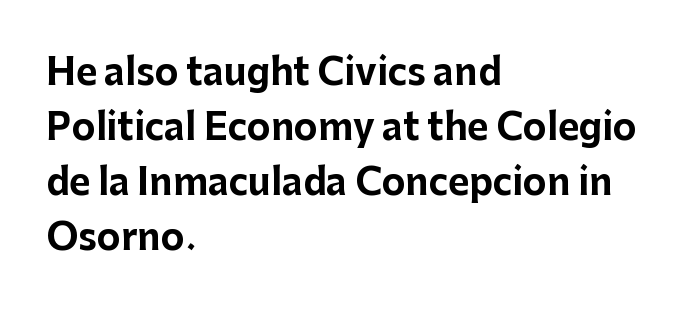
The image shows 36 px bold sans-serif type, upright; set left-aligned, normal line spacing (1.53x), normal letter spacing, not underlined; low stroke contrast and a medium x-height.
